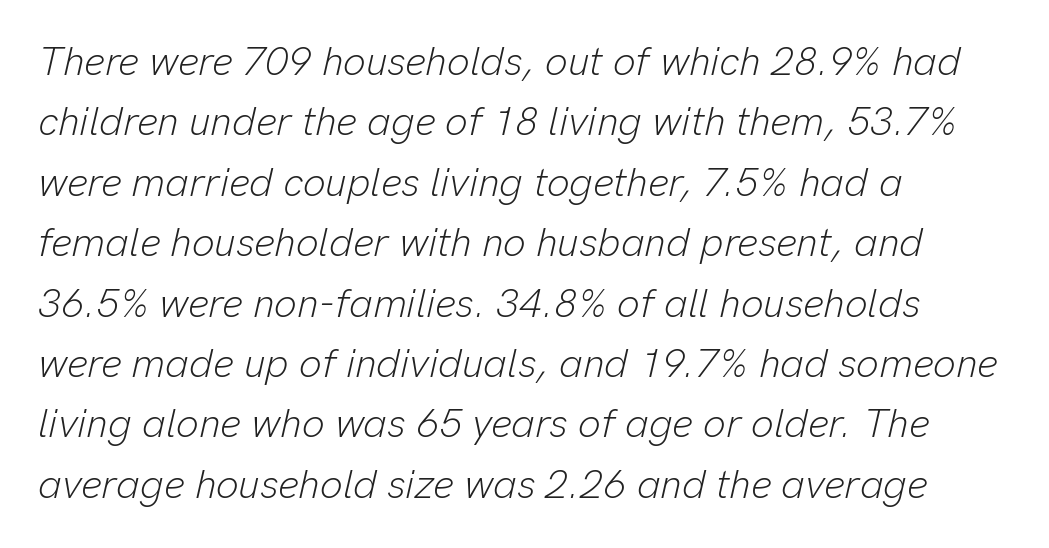
The image shows 40 px light type, italic (leaning right); set left-aligned, normal line spacing (1.51x), normal letter spacing, not underlined; low stroke contrast and a medium x-height.
